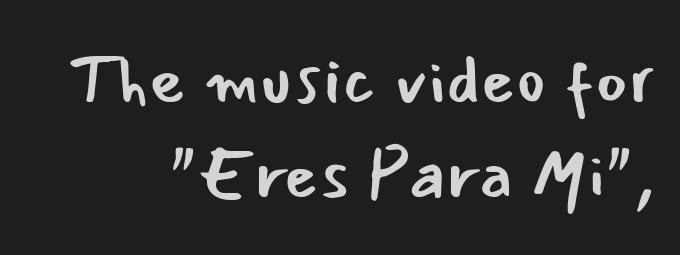
The image shows 70 px regular-weight sans-serif type, upright; set right-aligned, normal line spacing (1.36x), normal letter spacing, not underlined; low stroke contrast and a small x-height.
